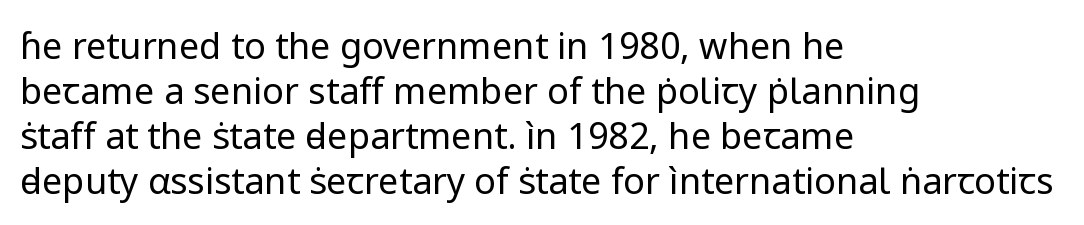
Left-aligned paragraph, ragged on the right. The space between consecutive lines is moderate. Upright lettering throughout. Words appear dense and cohesive because spacing is normal. Nope, no serifs anywhere on these letters.
